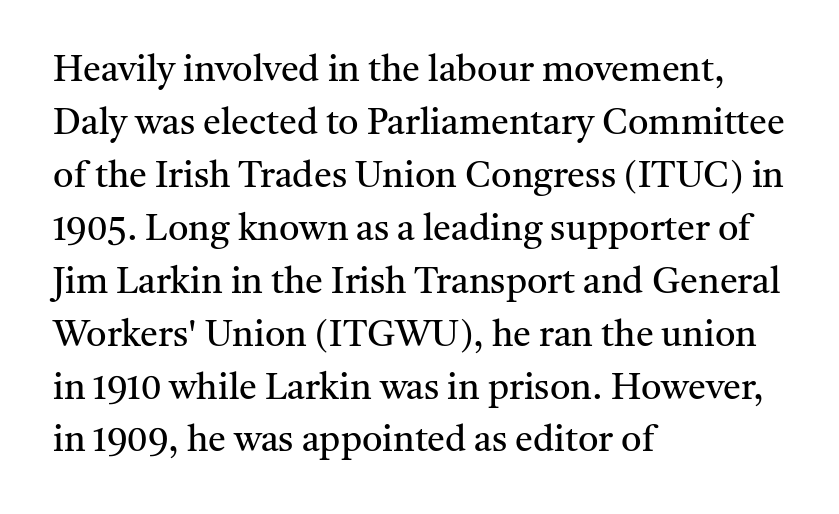
Q: Is the text bold? A: No.
Q: Is the text italic (slanted)? A: No, it is upright.
Q: Is the typeface a serif or a sans-serif typeface? A: Serif.
Q: Is the text underlined? A: No.
Q: How is the paragraph aligned? A: Left-aligned.
Q: Is the spacing between letters normal or unusually wide? A: Normal.
Q: Is the spacing between lines tight, normal or loose? A: Normal.
Q: Width (condensed, normal, or wide)? A: Normal.
Q: Stroke contrast? A: Medium.
Q: x-height? A: Medium.
Q: Monospaced? A: No.
